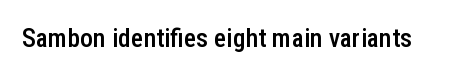
The image shows 26 px text type, upright; set normal letter spacing, not underlined.
